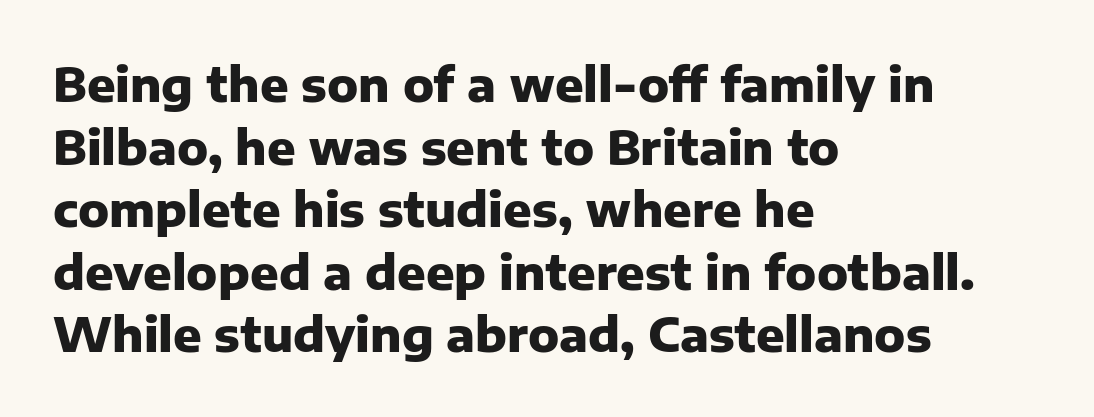
Each letter keeps its own natural width here, so spacing adapts to shape. The specimen omits any rule beneath the text block's lines. In terms of weight, the rendering is a true, heavy bold. This sample uses a sans-serif face. Horizontal alignment here is leftward, the default for most running prose. A typesetter would mark this as roman, not italic.
